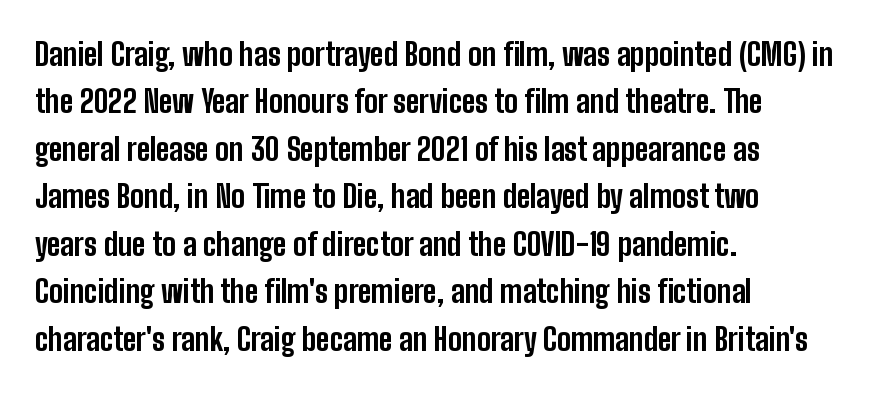
The image shows 31 px bold, condensed sans-serif type, upright; set left-aligned, normal line spacing (1.53x), normal letter spacing, not underlined; low stroke contrast and a medium x-height.
